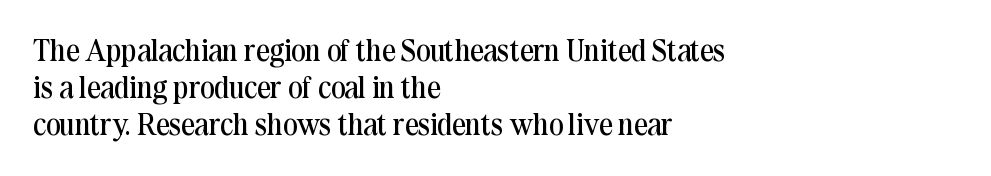
Q: Is the text bold? A: No.
Q: Is the text italic (slanted)? A: No, it is upright.
Q: Is the typeface a serif or a sans-serif typeface? A: Serif.
Q: Is the text underlined? A: No.
Q: How is the paragraph aligned? A: Left-aligned.
Q: Is the spacing between letters normal or unusually wide? A: Normal.
Q: Width (condensed, normal, or wide)? A: Normal.
Q: Stroke contrast? A: Medium.
Q: x-height? A: Medium.
Q: Monospaced? A: No.
